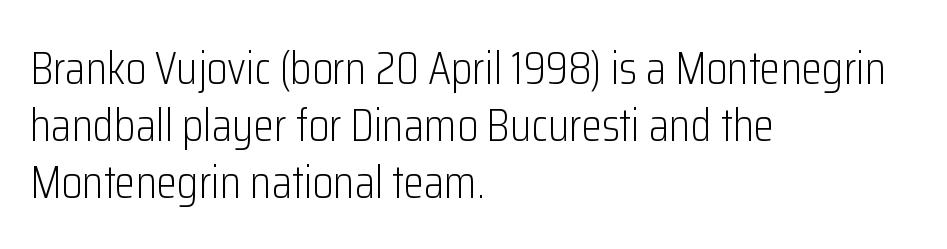
Q: Is the text bold? A: No.
Q: Is the text italic (slanted)? A: No, it is upright.
Q: Is the typeface a serif or a sans-serif typeface? A: Sans-serif.
Q: Is the text underlined? A: No.
Q: How is the paragraph aligned? A: Left-aligned.
Q: Is the spacing between letters normal or unusually wide? A: Normal.
Q: Width (condensed, normal, or wide)? A: Condensed.
Q: Stroke contrast? A: Low.
Q: x-height? A: Medium.
Q: Monospaced? A: No.
